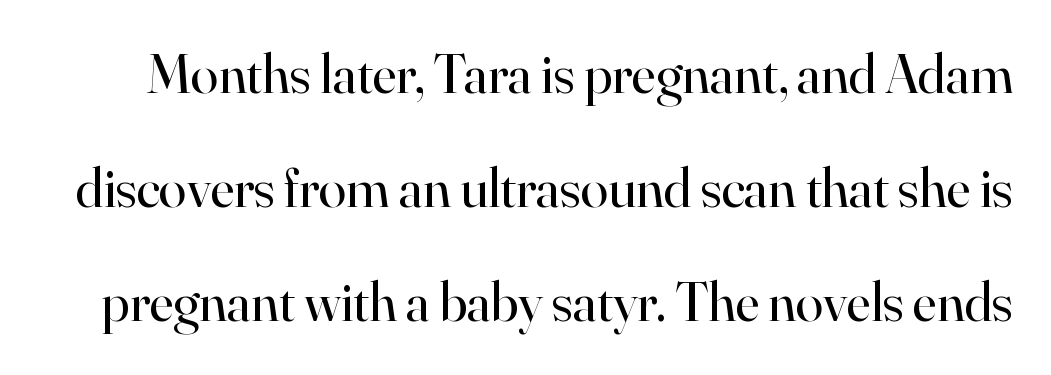
The image shows 56 px regular-weight serif type, upright; set loose line spacing (2.04x), normal letter spacing, not underlined; high stroke contrast and a small x-height.
